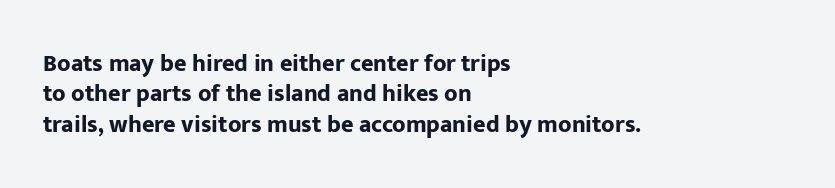
Q: Is the text bold? A: Yes.
Q: Is the text italic (slanted)? A: No, it is upright.
Q: Is the text underlined? A: No.
Q: How is the paragraph aligned? A: Left-aligned.
Q: Is the spacing between letters normal or unusually wide? A: Normal.
Q: Is the spacing between lines tight, normal or loose? A: Normal.
